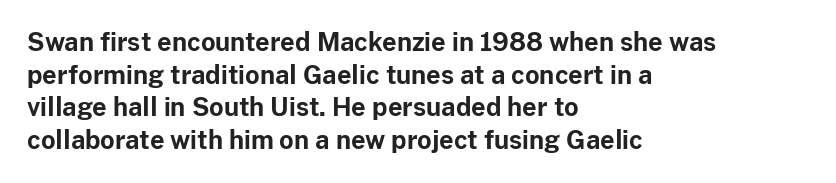
The image shows 25 px bold type, upright; set left-aligned, normal line spacing (1.31x), normal letter spacing, not underlined.
